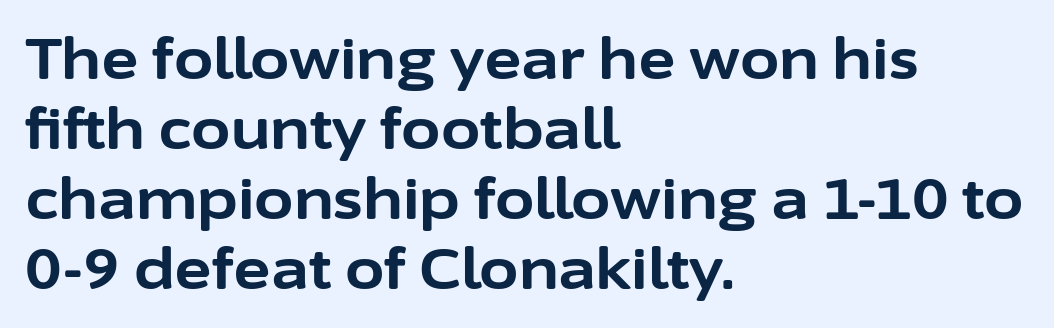
Q: Is the text bold? A: Yes.
Q: Is the text italic (slanted)? A: No, it is upright.
Q: Is the typeface a serif or a sans-serif typeface? A: Sans-serif.
Q: Is the text underlined? A: No.
Q: How is the paragraph aligned? A: Left-aligned.
Q: Is the spacing between letters normal or unusually wide? A: Normal.
Q: Width (condensed, normal, or wide)? A: Normal.
Q: Stroke contrast? A: Low.
Q: x-height? A: Medium.
Q: Monospaced? A: No.
